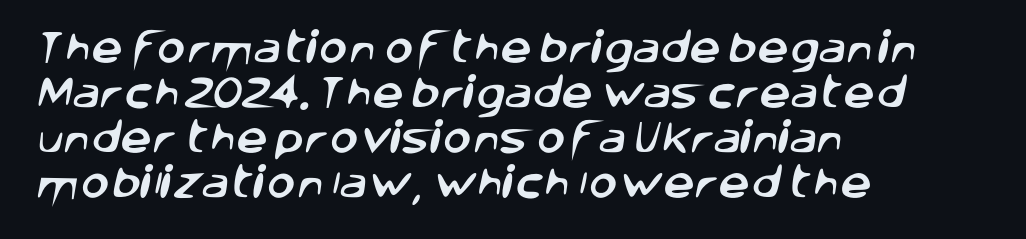
Note the varied advance widths — an 'i' is clearly narrower than an 'm'. This sample is left-justified, so line endings fall wherever the words run out. A sans-serif font was chosen for this passage. Has an underline been added? It has not. Tracking value appears to be zero — textbook default spacing. Rows of type keep a routine distance in the vertical direction.
